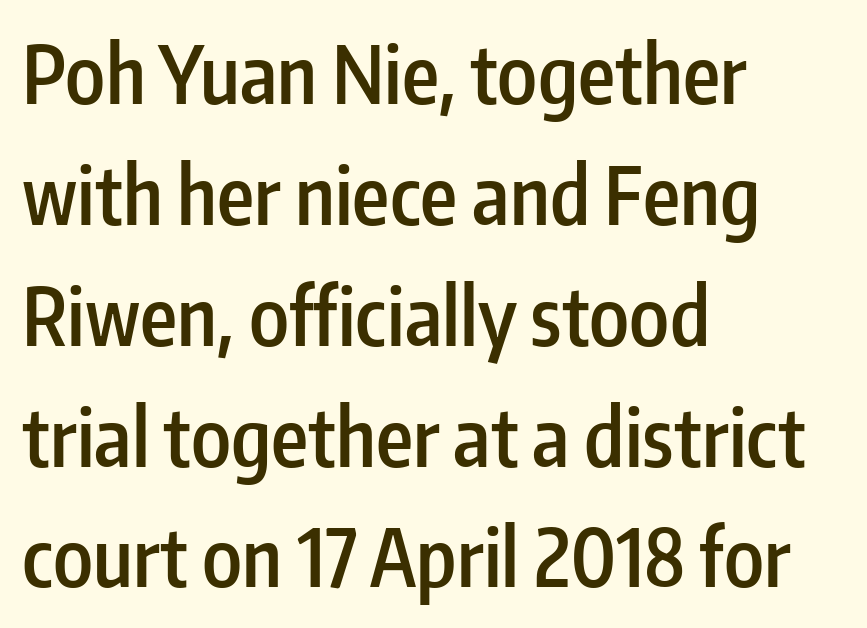
The image shows 79 px semibold, condensed sans-serif type, upright; set left-aligned, normal line spacing (1.53x), normal letter spacing, not underlined; low stroke contrast and a medium x-height.
